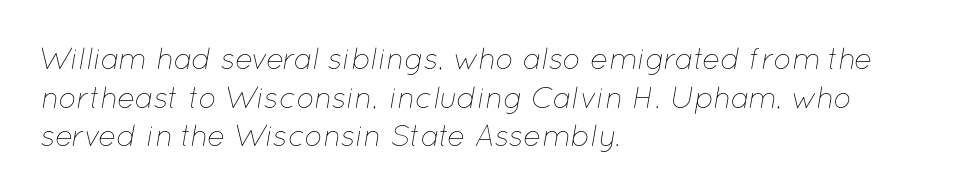
{"italic": "yes", "lean": "right", "slant_degrees": 12, "bold": "no", "weight": "thin", "width": "normal", "stroke_contrast": "low", "x_height": "medium", "monospaced": "no", "underline": "no", "align": "left", "line_spacing": "normal", "line_spacing_ratio": 1.29, "letter_spacing": "normal", "letter_spacing_em": 0.0, "glyph_px": 30}
